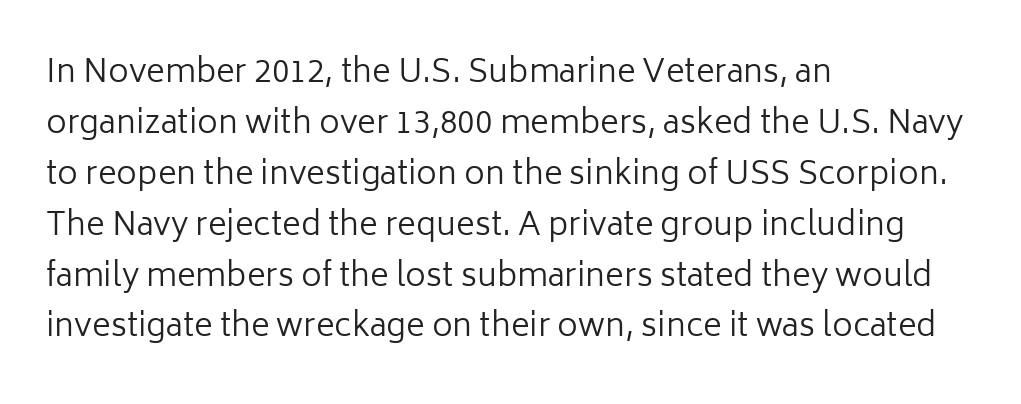
Q: Is the text bold? A: No.
Q: Is the text italic (slanted)? A: No, it is upright.
Q: Is the typeface a serif or a sans-serif typeface? A: Sans-serif.
Q: Is the text underlined? A: No.
Q: How is the paragraph aligned? A: Left-aligned.
Q: Is the spacing between letters normal or unusually wide? A: Normal.
Q: Is the spacing between lines tight, normal or loose? A: Normal.
Q: Width (condensed, normal, or wide)? A: Normal.
Q: Stroke contrast? A: Low.
Q: x-height? A: Medium.
Q: Monospaced? A: No.
